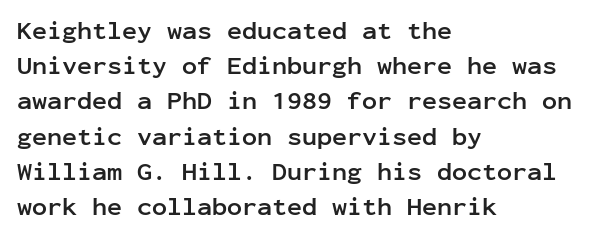
Here the glyphs are tracked normally, forming tight word shapes. Posture: upright roman. Plain, unruled lines of type. Leading matches the norm, producing a regular column.
